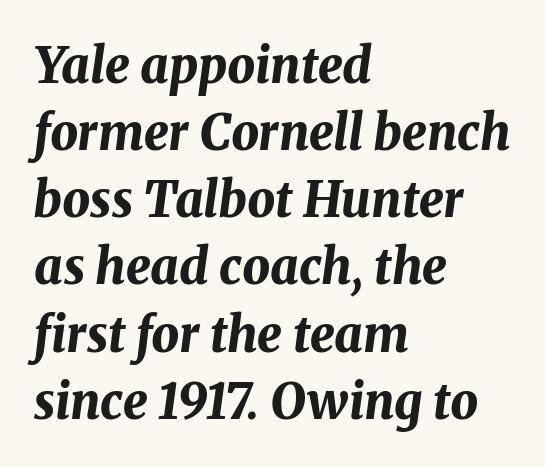
{"italic": "yes", "lean": "right", "slant_degrees": 8, "bold": "yes", "weight": "bold", "width": "normal", "stroke_contrast": "medium", "x_height": "medium", "monospaced": "no", "underline": "no", "align": "left", "line_spacing": "normal", "line_spacing_ratio": 1.37, "letter_spacing": "normal", "letter_spacing_em": 0.0, "glyph_px": 49}
